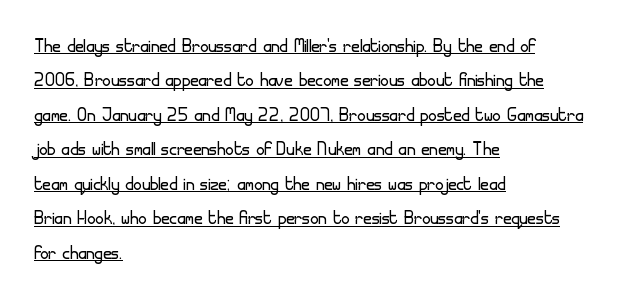
The lines are quadded left. The passage shown is not bold in any degree. Is there any slant? The stems are plumb. The face used here appears with an underline applied.
